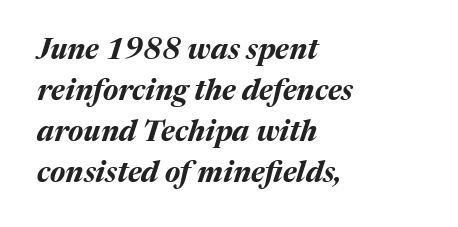
Here the designer chose a conventional face with non-uniform glyph widths. Yep, that's italic — everything's leaning. Caption: bold face, heavy strokes. Reading down the column, the eye jumps a familiar distance to each next line.
